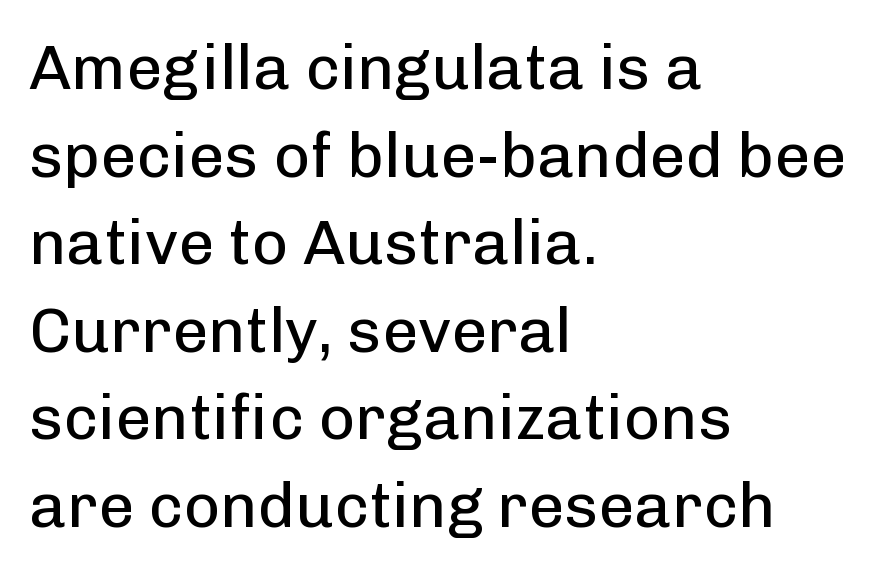
Does the leading feel generous? No, just average. Descenders hang freely into open space. The typography opts for an upright posture over an oblique one. One-word summary of the alignment: left. Character widths vary here, with narrow letters taking less room than wide ones. Words appear dense and cohesive because spacing is normal.
